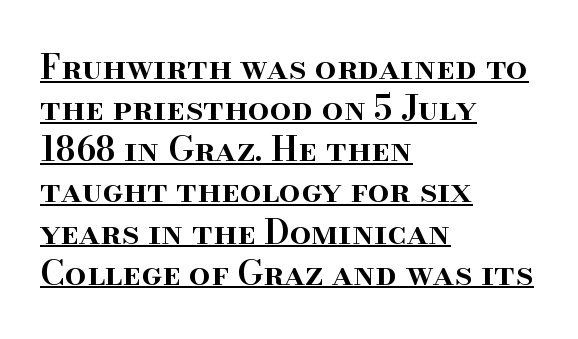
{"serif": "yes", "italic": "no", "bold": "semi", "weight": "semibold", "width": "normal", "stroke_contrast": "high", "x_height": "small", "monospaced": "no", "underline": "yes", "align": "left", "line_spacing_ratio": 1.21, "letter_spacing": "normal", "letter_spacing_em": 0.0, "glyph_px": 34}
